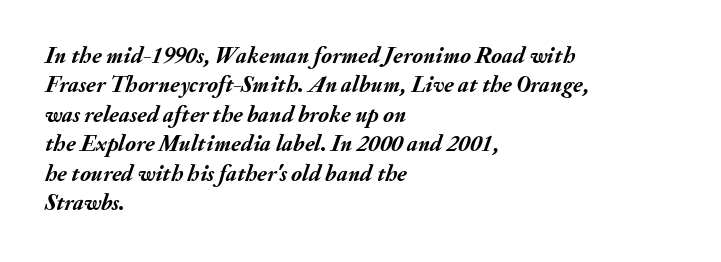
Q: Is the text bold? A: Yes.
Q: Is the text italic (slanted)? A: Yes, it leans right by about 20 degrees.
Q: Is the text underlined? A: No.
Q: How is the paragraph aligned? A: Left-aligned.
Q: Is the spacing between letters normal or unusually wide? A: Normal.
Q: Is the spacing between lines tight, normal or loose? A: Normal.
